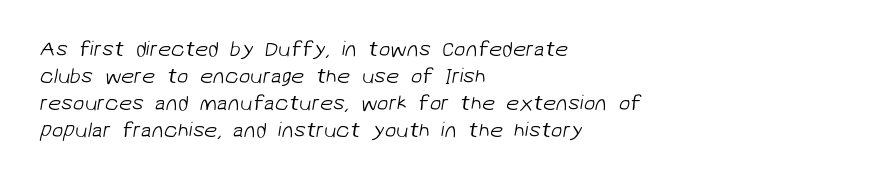
The image shows 21 px text type; set left-aligned, normal line spacing (1.29x), normal letter spacing, not underlined.
